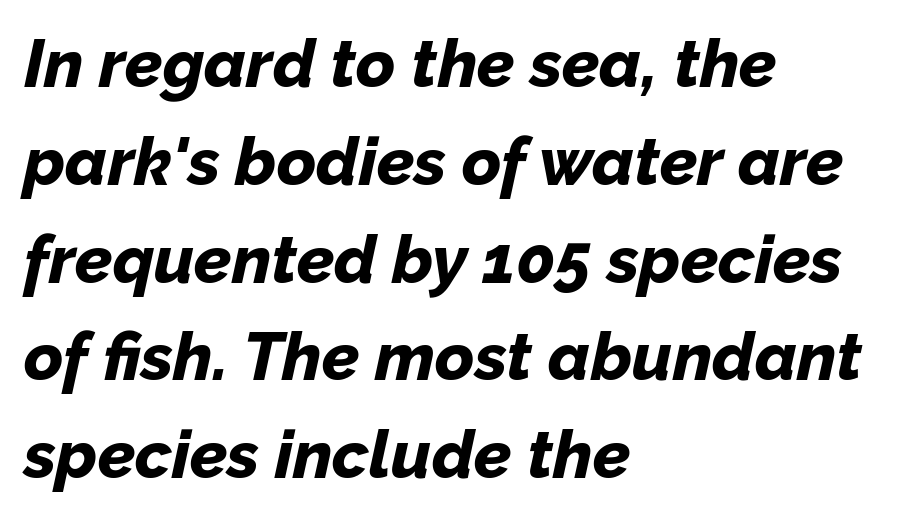
The image shows 67 px bold type, italic (leaning right); set left-aligned, normal line spacing (1.46x), normal letter spacing, not underlined; low stroke contrast and a medium x-height.
